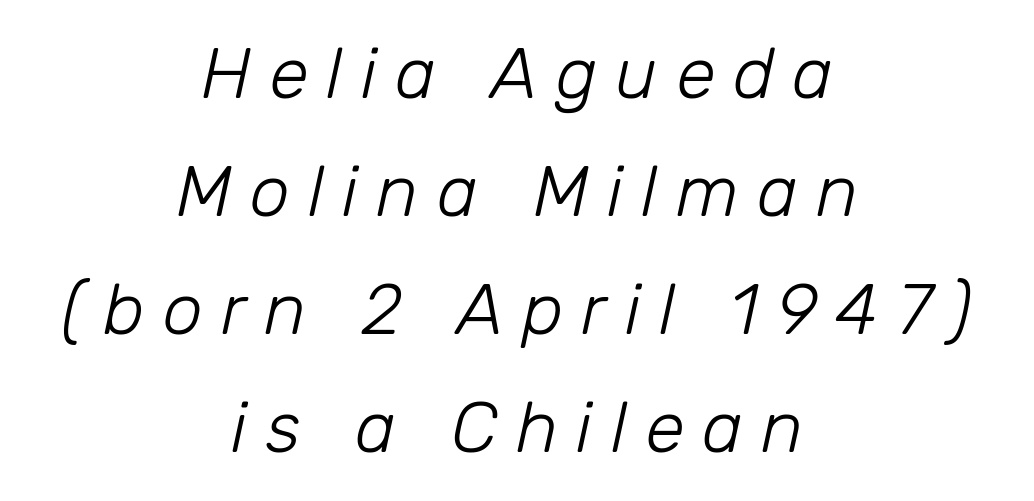
{"italic": "yes", "lean": "right", "slant_degrees": 12, "bold": "no", "weight": "light", "width": "normal", "stroke_contrast": "low", "x_height": "medium", "monospaced": "no", "underline": "no", "align": "center", "line_spacing": "normal", "line_spacing_ratio": 1.64, "letter_spacing": "wide", "letter_spacing_em": 0.25, "glyph_px": 72}
